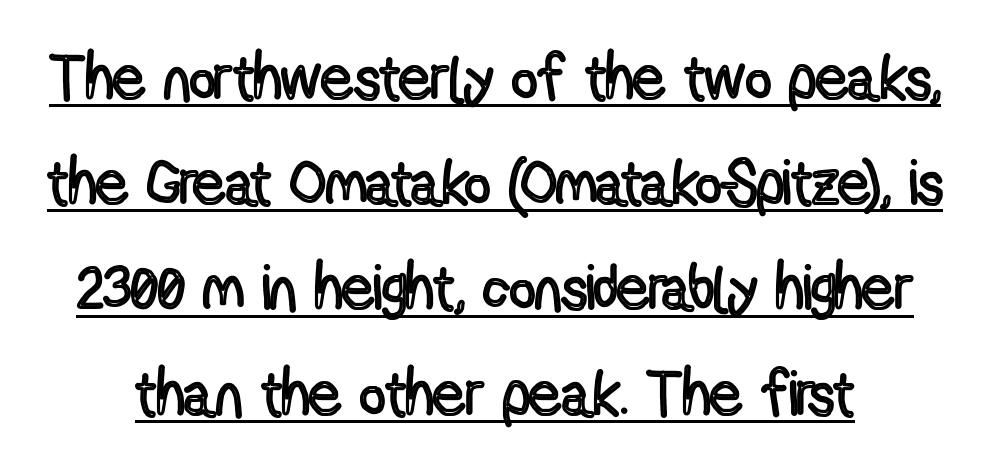
Q: Is the text italic (slanted)? A: No, it is upright.
Q: Is the text underlined? A: Yes.
Q: Is the spacing between letters normal or unusually wide? A: Normal.
Q: Is the spacing between lines tight, normal or loose? A: Normal.
Q: Width (condensed, normal, or wide)? A: Condensed.
Q: x-height? A: Medium.
Q: Monospaced? A: No.
